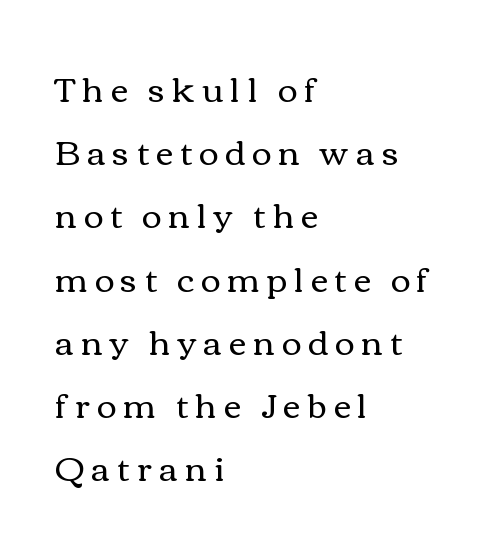
The image shows 34 px regular-weight, wide type, upright; set left-aligned, line spacing 1.86x, unusually wide letter spacing (+0.21 em), not underlined; medium stroke contrast and a medium x-height.
